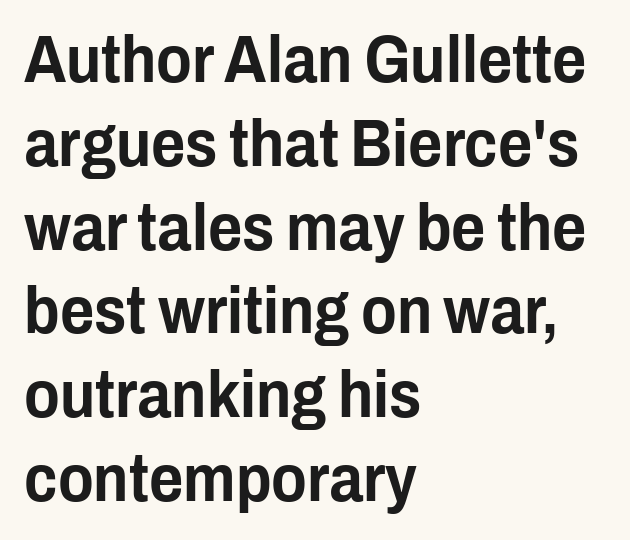
A student would call this left alignment; a typographer would say flush left, rag right. Do the letters lean? They stand straight. Descenders hang freely into open space. Horizontal bands of white between lines are of average thickness. The type family on display is of the sans-serif kind. The face used here is rendered with its standard letterfit.
